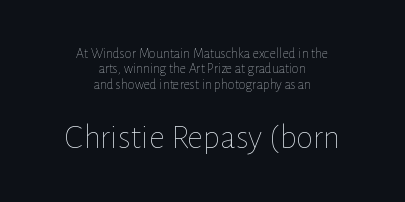
{"italic": "no", "bold": "no", "weight": "thin", "width": "normal", "stroke_contrast": "low", "x_height": "medium", "monospaced": "no", "underline": "no", "align": "center", "line_spacing": "tight", "line_spacing_ratio": 1.1, "letter_spacing": "normal", "letter_spacing_em": 0.0, "larger_block": "second", "size_ratio": 2.5, "glyph_px": 35}
